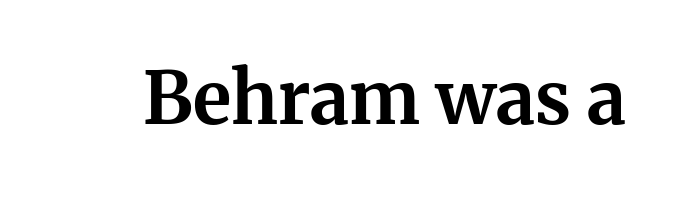
Q: Is the text bold? A: Yes.
Q: Is the text italic (slanted)? A: No, it is upright.
Q: Is the typeface a serif or a sans-serif typeface? A: Serif.
Q: Is the text underlined? A: No.
Q: Is the spacing between letters normal or unusually wide? A: Normal.
Q: Width (condensed, normal, or wide)? A: Normal.
Q: Stroke contrast? A: Medium.
Q: x-height? A: Medium.
Q: Monospaced? A: No.
